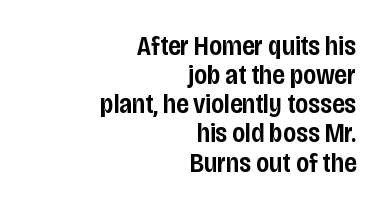
{"italic": "no", "bold": "semi", "underline": "no", "align": "right", "line_spacing": "tight", "line_spacing_ratio": 1.08, "letter_spacing": "normal", "letter_spacing_em": 0.0, "glyph_px": 27}
